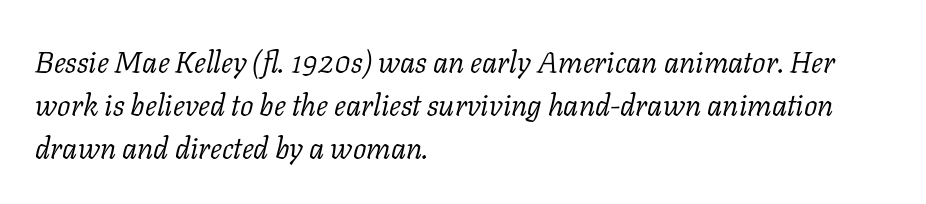
Q: Is the text bold? A: No.
Q: Is the text italic (slanted)? A: Yes, it leans right by about 11 degrees.
Q: Is the typeface a serif or a sans-serif typeface? A: Serif.
Q: Is the text underlined? A: No.
Q: How is the paragraph aligned? A: Left-aligned.
Q: Is the spacing between letters normal or unusually wide? A: Normal.
Q: Is the spacing between lines tight, normal or loose? A: Normal.
Q: Width (condensed, normal, or wide)? A: Normal.
Q: Stroke contrast? A: Low.
Q: x-height? A: Medium.
Q: Monospaced? A: No.
